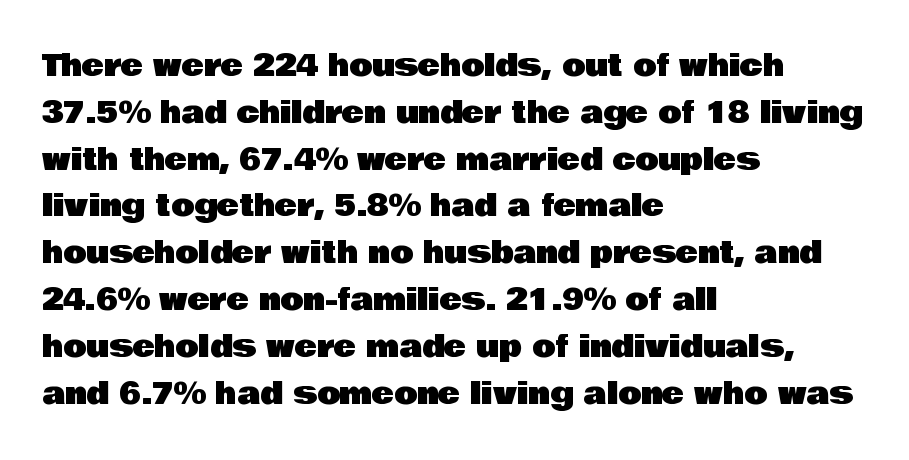
Q: Is the text italic (slanted)? A: No, it is upright.
Q: Is the typeface a serif or a sans-serif typeface? A: Sans-serif.
Q: Is the text underlined? A: No.
Q: How is the paragraph aligned? A: Left-aligned.
Q: Is the spacing between letters normal or unusually wide? A: Normal.
Q: Is the spacing between lines tight, normal or loose? A: Normal.
Q: Width (condensed, normal, or wide)? A: Normal.
Q: Stroke contrast? A: Low.
Q: x-height? A: Large.
Q: Monospaced? A: No.
